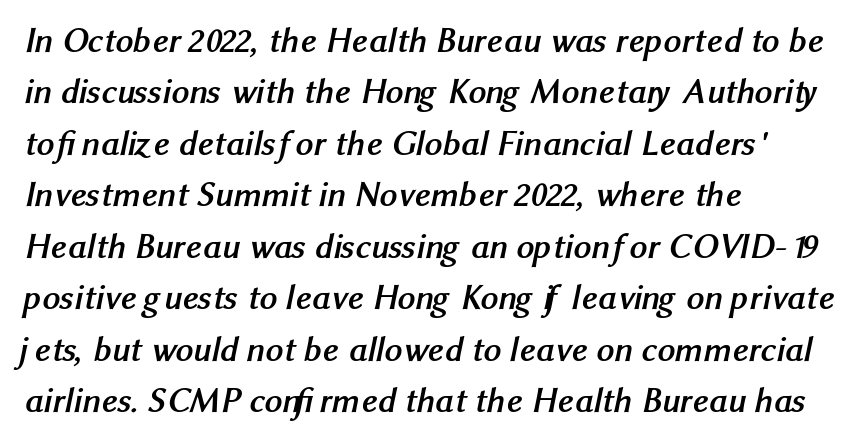
The image shows 35 px semibold sans-serif type; set left-aligned, normal line spacing (1.47x), normal letter spacing, not underlined; medium stroke contrast and a medium x-height.
